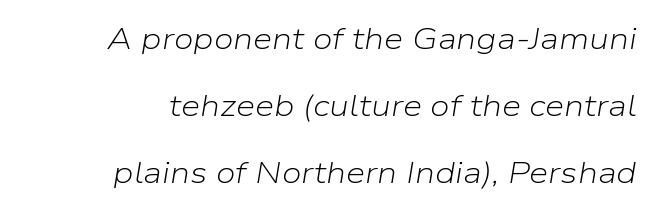
{"italic": "yes", "lean": "right", "slant_degrees": 9, "bold": "no", "weight": "light", "width": "normal", "stroke_contrast": "low", "x_height": "medium", "monospaced": "no", "underline": "no", "align": "right", "line_spacing": "loose", "line_spacing_ratio": 2.16, "letter_spacing": "normal", "letter_spacing_em": 0.0, "glyph_px": 31}
